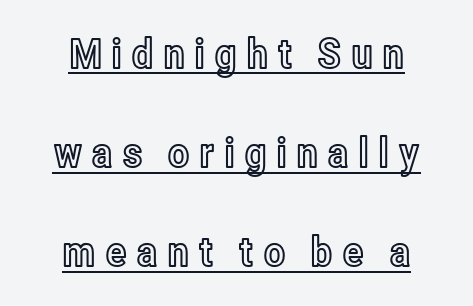
{"italic": "no", "width": "condensed", "x_height": "medium", "monospaced": "no", "underline": "yes", "align": "center", "line_spacing": "loose", "line_spacing_ratio": 2.42, "letter_spacing": "wide", "letter_spacing_em": 0.21, "glyph_px": 41}
